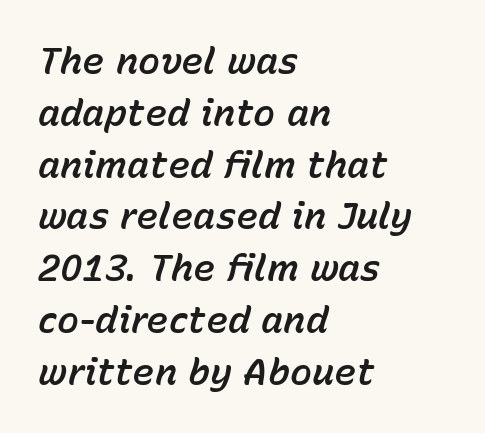
The image shows 37 px text type, italic (leaning right); set left-aligned, normal line spacing (1.4x), normal letter spacing, not underlined; low stroke contrast and a medium x-height.
